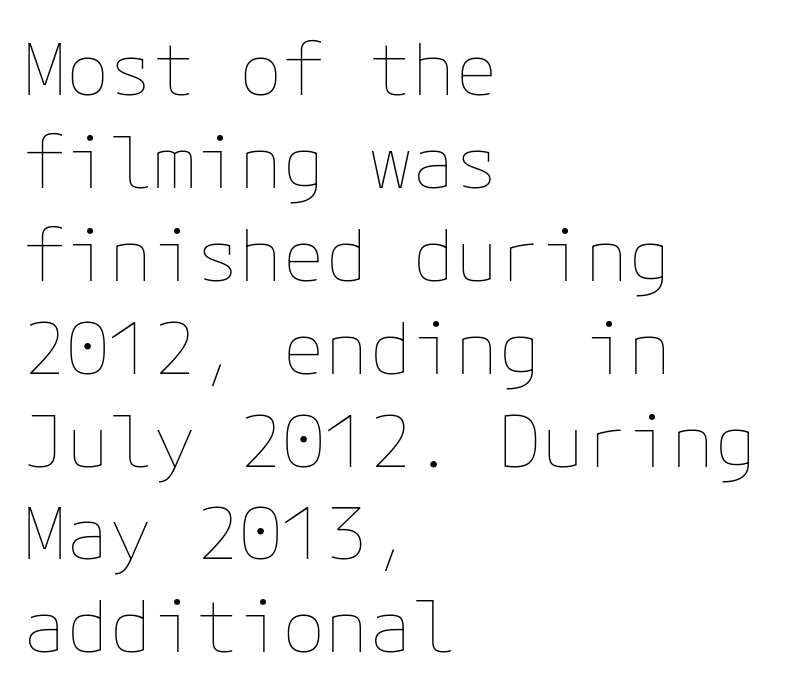
{"italic": "no", "bold": "no", "weight": "thin", "width": "normal", "stroke_contrast": "low", "x_height": "medium", "underline": "no", "align": "left", "line_spacing": "normal", "line_spacing_ratio": 1.29, "letter_spacing": "normal", "letter_spacing_em": 0.0, "glyph_px": 72}
